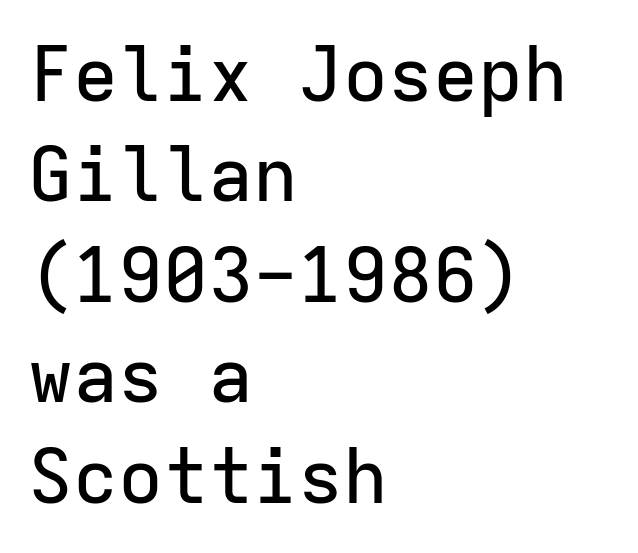
{"serif": "no", "italic": "no", "width": "normal", "stroke_contrast": "low", "x_height": "medium", "monospaced": "yes", "underline": "no", "align": "left", "line_spacing": "normal", "line_spacing_ratio": 1.34, "letter_spacing": "normal", "letter_spacing_em": 0.0, "glyph_px": 75}
